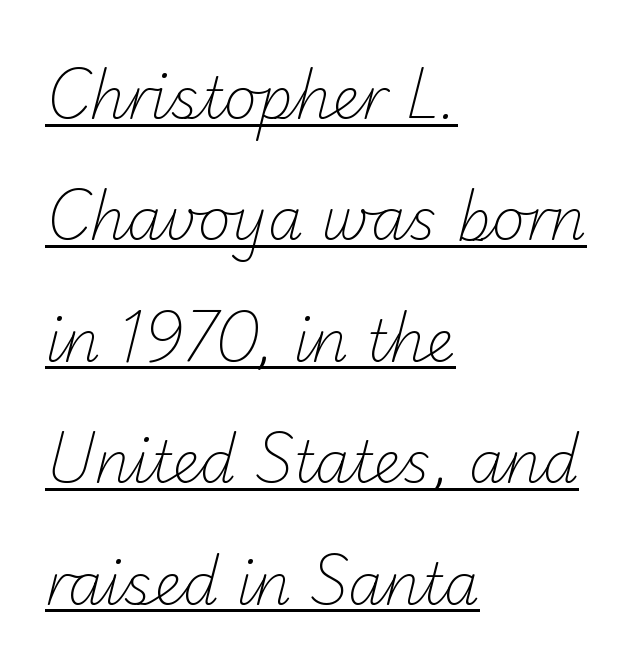
The image shows 57 px light sans-serif type; set left-aligned, loose line spacing (2.13x), normal letter spacing, underlined; low stroke contrast and a small x-height.
